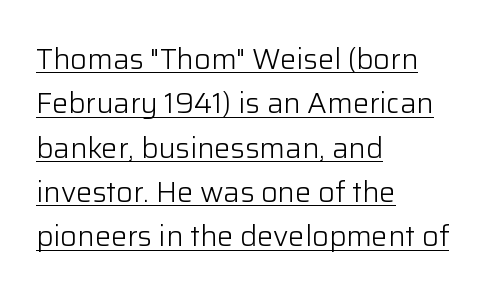
{"serif": "no", "italic": "no", "bold": "no", "weight": "light", "width": "normal", "stroke_contrast": "low", "x_height": "medium", "monospaced": "no", "underline": "yes", "align": "left", "line_spacing": "normal", "line_spacing_ratio": 1.53, "letter_spacing": "normal", "letter_spacing_em": 0.0, "glyph_px": 29}
